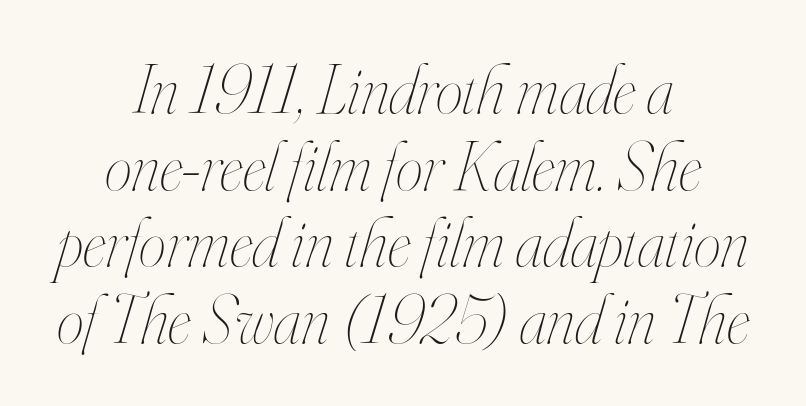
{"italic": "yes", "lean": "right", "slant_degrees": 16, "bold": "no", "weight": "thin", "width": "condensed", "stroke_contrast": "high", "x_height": "small", "monospaced": "no", "underline": "no", "align": "center", "line_spacing": "tight", "line_spacing_ratio": 1.11, "letter_spacing": "normal", "letter_spacing_em": 0.0, "glyph_px": 69}
